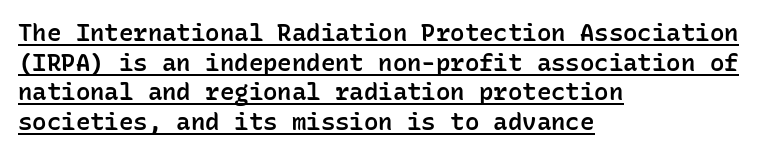
{"italic": "no", "bold": "semi", "underline": "yes", "align": "left", "line_spacing_ratio": 1.23, "letter_spacing": "normal", "letter_spacing_em": 0.0, "glyph_px": 24}
